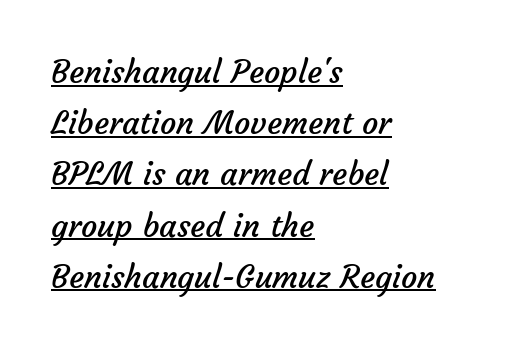
{"serif": "no", "bold": "no", "weight": "regular", "width": "normal", "stroke_contrast": "low", "x_height": "medium", "monospaced": "no", "underline": "yes", "align": "left", "line_spacing": "normal", "line_spacing_ratio": 1.6, "letter_spacing": "normal", "letter_spacing_em": 0.0, "glyph_px": 32}
